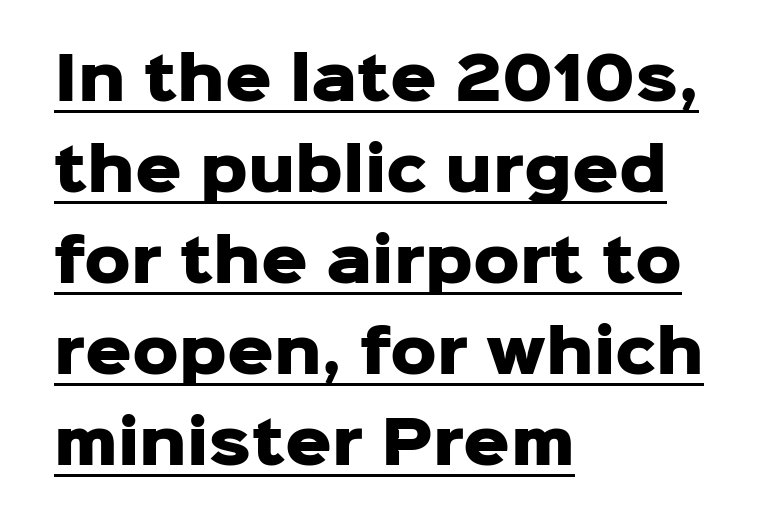
Q: Is the text bold? A: Yes.
Q: Is the text italic (slanted)? A: No, it is upright.
Q: Is the typeface a serif or a sans-serif typeface? A: Sans-serif.
Q: Is the text underlined? A: Yes.
Q: How is the paragraph aligned? A: Left-aligned.
Q: Is the spacing between letters normal or unusually wide? A: Normal.
Q: Is the spacing between lines tight, normal or loose? A: Normal.
Q: Width (condensed, normal, or wide)? A: Normal.
Q: Stroke contrast? A: Low.
Q: x-height? A: Medium.
Q: Monospaced? A: No.
